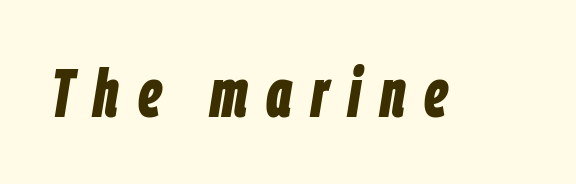
Q: Is the text bold? A: Yes.
Q: Is the text italic (slanted)? A: Yes, it leans right by about 9 degrees.
Q: Is the text underlined? A: No.
Q: Is the spacing between letters normal or unusually wide? A: Unusually wide.
Q: Width (condensed, normal, or wide)? A: Condensed.
Q: Stroke contrast? A: Low.
Q: x-height? A: Large.
Q: Monospaced? A: No.
